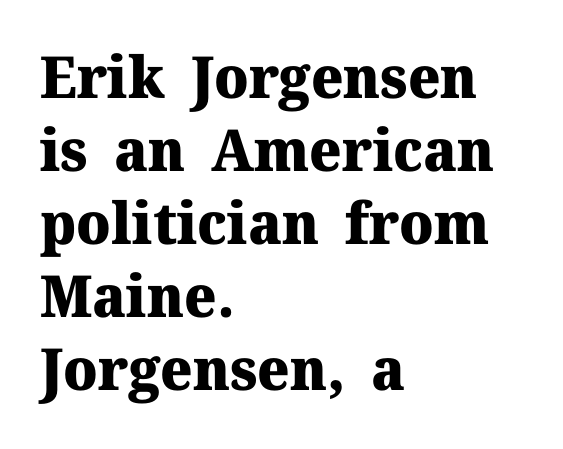
This sample keeps an unexceptional amount of space between lines. Nothing unusual about the tracking: characters are spaced as the font intends. These lines carry a lot of weight — the face is fully bold. You could not count columns in this text — the font is proportionally spaced. The foot of each line stays bare and open. Old-style or modern, the face here clearly has serifs.
